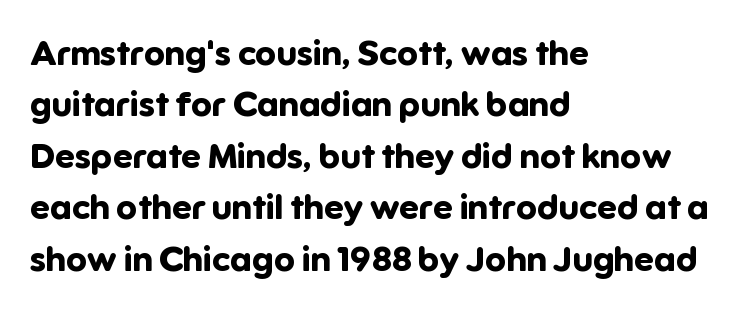
The image shows 35 px bold sans-serif type, upright; set left-aligned, normal line spacing (1.47x), normal letter spacing, not underlined; low stroke contrast and a medium x-height.
